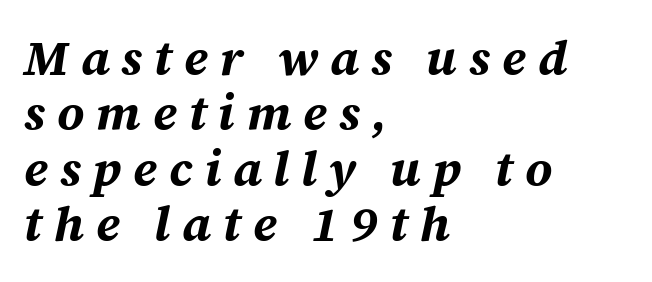
{"italic": "yes", "lean": "right", "slant_degrees": 12, "bold": "yes", "weight": "bold", "width": "normal", "stroke_contrast": "medium", "x_height": "medium", "monospaced": "no", "underline": "no", "align": "left", "line_spacing": "tight", "line_spacing_ratio": 1.13, "letter_spacing": "wide", "letter_spacing_em": 0.24, "glyph_px": 49}
